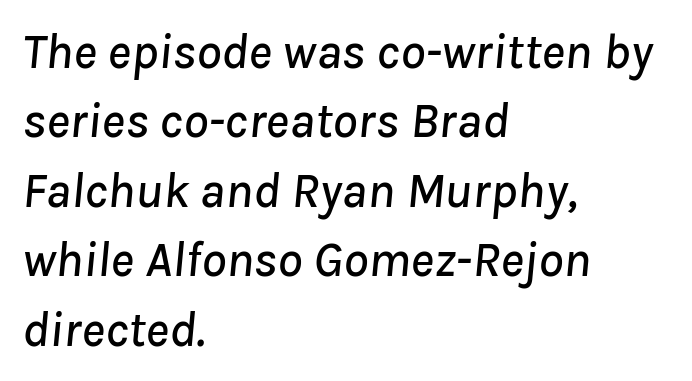
Q: Is the text italic (slanted)? A: Yes, it leans right by about 8 degrees.
Q: Is the text underlined? A: No.
Q: How is the paragraph aligned? A: Left-aligned.
Q: Is the spacing between letters normal or unusually wide? A: Normal.
Q: Is the spacing between lines tight, normal or loose? A: Normal.
Q: Width (condensed, normal, or wide)? A: Normal.
Q: Stroke contrast? A: Low.
Q: x-height? A: Medium.
Q: Monospaced? A: No.
